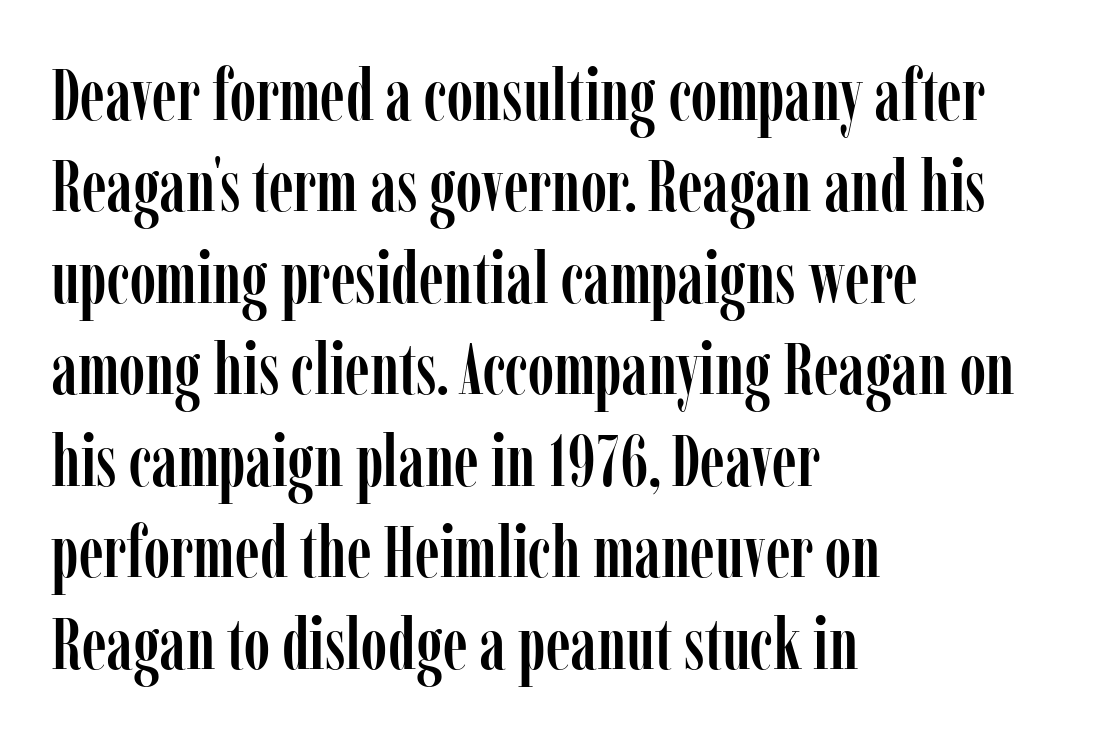
The image shows 72 px condensed serif type, upright; set left-aligned, normal line spacing (1.27x), normal letter spacing, not underlined; low stroke contrast and a medium x-height.
